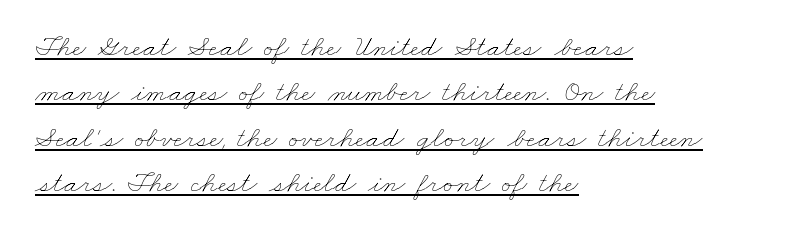
Q: Is the text bold? A: No.
Q: Is the text underlined? A: Yes.
Q: How is the paragraph aligned? A: Left-aligned.
Q: Is the spacing between letters normal or unusually wide? A: Normal.
Q: Is the spacing between lines tight, normal or loose? A: Normal.
Q: Width (condensed, normal, or wide)? A: Wide.
Q: Stroke contrast? A: Low.
Q: x-height? A: Small.
Q: Monospaced? A: No.
